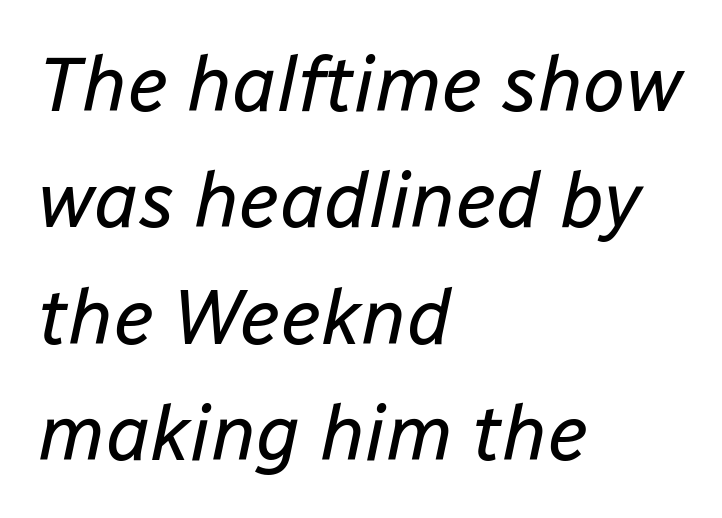
{"italic": "yes", "lean": "right", "slant_degrees": 12, "bold": "no", "weight": "regular", "width": "normal", "stroke_contrast": "low", "x_height": "medium", "monospaced": "no", "underline": "no", "align": "left", "line_spacing": "normal", "line_spacing_ratio": 1.51, "letter_spacing": "normal", "letter_spacing_em": 0.0, "glyph_px": 77}
